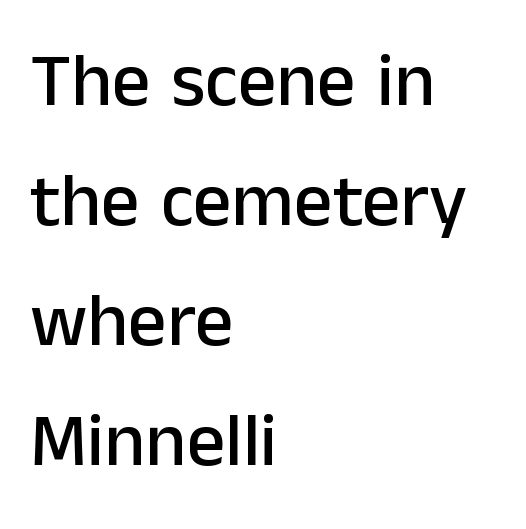
The image shows 76 px sans-serif type, upright; set left-aligned, normal line spacing (1.58x), normal letter spacing, not underlined; low stroke contrast and a medium x-height.
